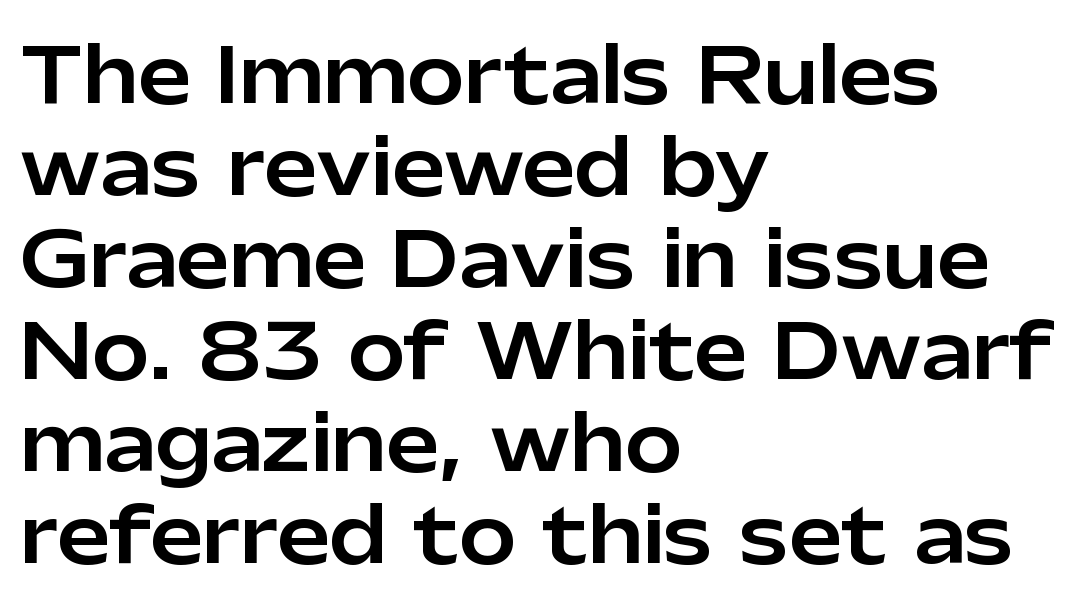
This sample uses a sans-serif face. Tall strokes in this sample are plumb rather than angled. Here the designer chose a conventional face with non-uniform glyph widths. A clean baseline with only descenders dipping below it. A classic flush-left, rag-right setting is used for this passage.
